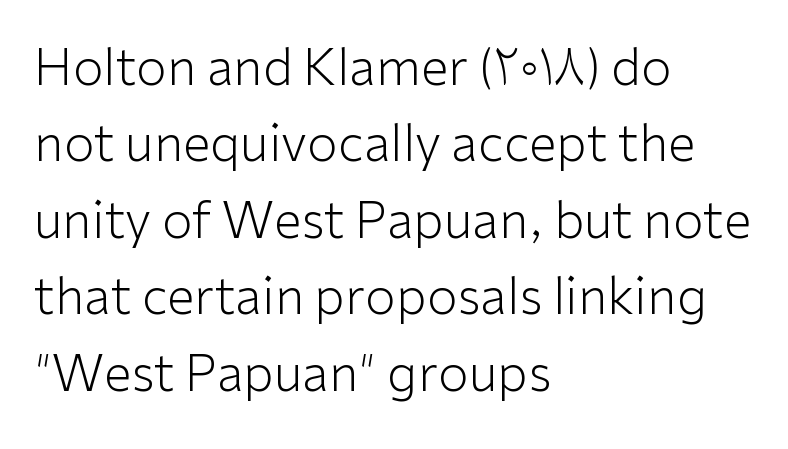
The image shows 50 px light sans-serif type, upright; set left-aligned, normal line spacing (1.53x), normal letter spacing, not underlined; low stroke contrast and a medium x-height.
